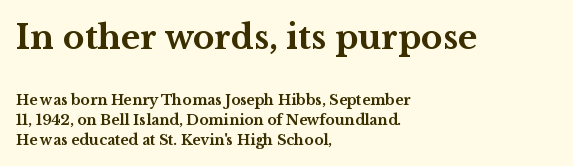
The strip under each line holds only bare page. All the whitespace from short lines collects on the right. Two sizes are in play, and the larger belongs to the first block. Do the letters lean? They stand straight. Think of a printed novel: that variable character pitch is what you see here.
